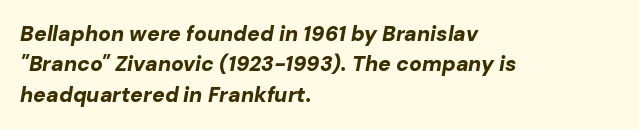
{"italic": "yes", "lean": "right", "slant_degrees": 10, "bold": "yes", "underline": "no", "align": "left", "line_spacing": "normal", "line_spacing_ratio": 1.45, "letter_spacing": "normal", "letter_spacing_em": 0.0, "glyph_px": 21}
